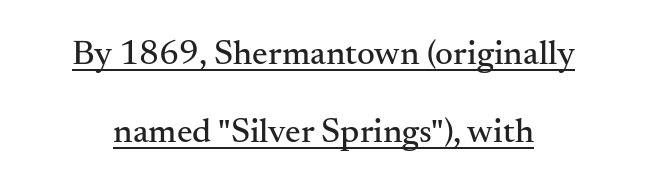
Q: Is the text italic (slanted)? A: No, it is upright.
Q: Is the typeface a serif or a sans-serif typeface? A: Serif.
Q: Is the text underlined? A: Yes.
Q: Is the spacing between letters normal or unusually wide? A: Normal.
Q: Is the spacing between lines tight, normal or loose? A: Loose.
Q: Width (condensed, normal, or wide)? A: Normal.
Q: Stroke contrast? A: Medium.
Q: x-height? A: Small.
Q: Monospaced? A: No.
